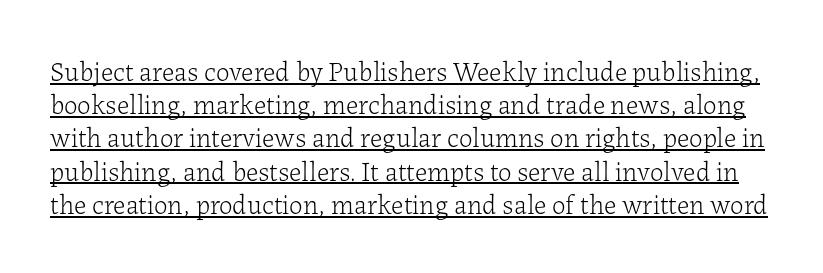
Q: Is the text bold? A: No.
Q: Is the text italic (slanted)? A: No, it is upright.
Q: Is the text underlined? A: Yes.
Q: Is the spacing between letters normal or unusually wide? A: Normal.
